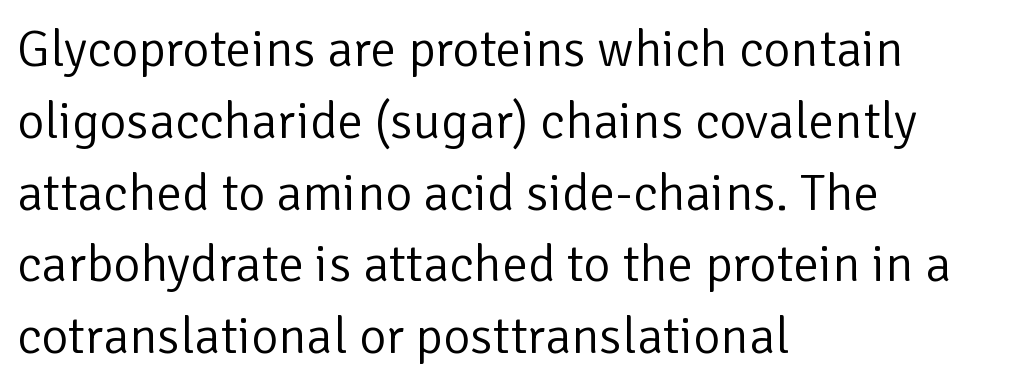
Students, observe: this is what conventionally led text looks like. Does the type have serifs? No, each stem ends abruptly. Line beginnings align vertically; line endings do not. Heaviness? Minimal to ordinary, like unemphasized prose. Each row of text sits above clean, open space.
